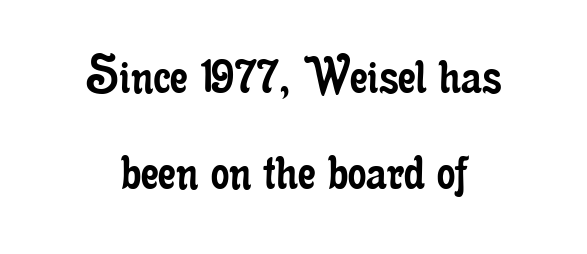
Q: Is the text bold? A: No.
Q: Is the text italic (slanted)? A: No, it is upright.
Q: Is the typeface a serif or a sans-serif typeface? A: Serif.
Q: Is the text underlined? A: No.
Q: How is the paragraph aligned? A: Centered.
Q: Is the spacing between letters normal or unusually wide? A: Normal.
Q: Is the spacing between lines tight, normal or loose? A: Normal.
Q: Width (condensed, normal, or wide)? A: Condensed.
Q: Stroke contrast? A: Low.
Q: x-height? A: Small.
Q: Monospaced? A: No.
